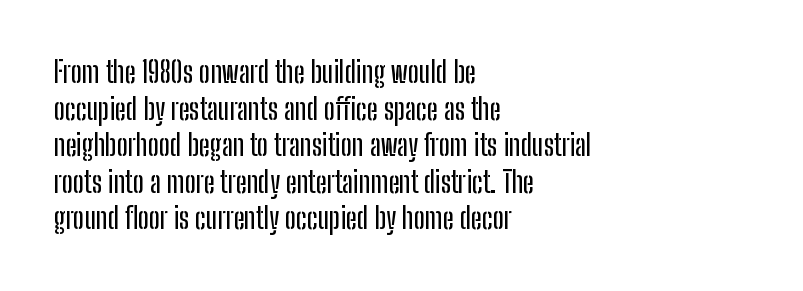
The image shows 29 px condensed sans-serif type, upright; set left-aligned, normal line spacing (1.26x), normal letter spacing, not underlined; low stroke contrast and a medium x-height.
